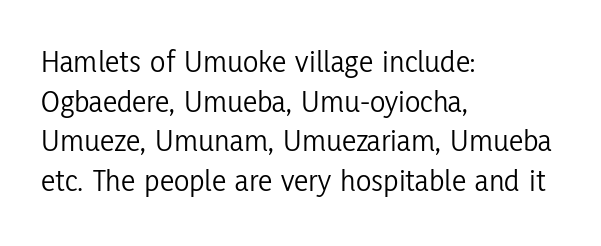
Teacher's note: observe the even left margin — that is flush-left alignment. The specimen omits any rule beneath the text block's lines. If you drew a line through each stem, it would be perfectly vertical. No letter is thick-stroked: the sample isn't bold.
